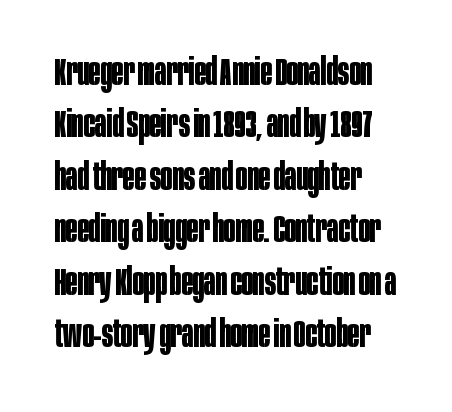
{"serif": "no", "italic": "no", "bold": "yes", "weight": "bold", "width": "condensed", "stroke_contrast": "low", "x_height": "large", "monospaced": "no", "underline": "no", "align": "left", "line_spacing": "normal", "line_spacing_ratio": 1.38, "letter_spacing": "normal", "letter_spacing_em": 0.0, "glyph_px": 38}
